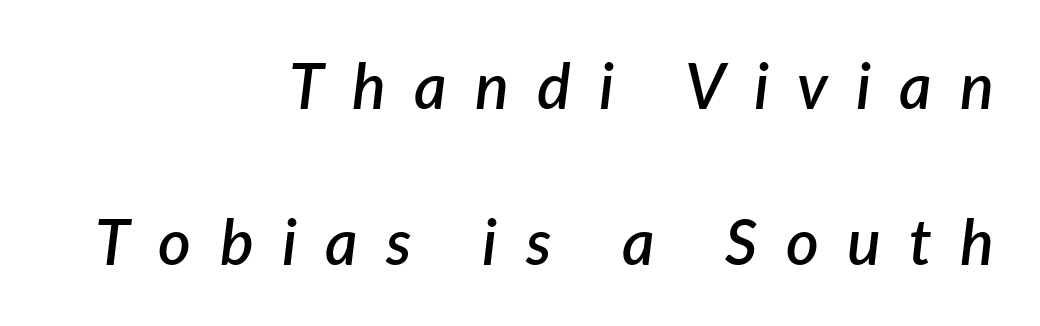
{"italic": "yes", "lean": "right", "slant_degrees": 7, "bold": "semi", "weight": "semibold", "width": "normal", "stroke_contrast": "low", "x_height": "medium", "monospaced": "no", "underline": "no", "align": "right", "line_spacing": "loose", "line_spacing_ratio": 2.48, "letter_spacing": "wide", "letter_spacing_em": 0.45, "glyph_px": 63}
